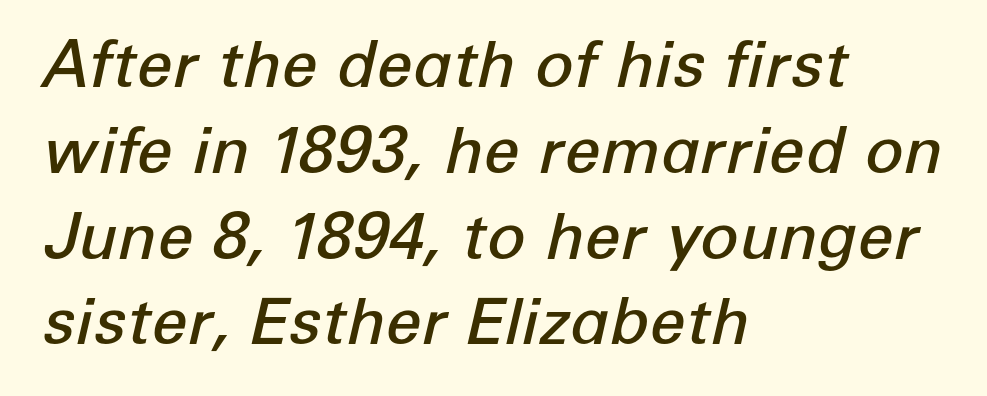
{"italic": "yes", "lean": "right", "slant_degrees": 12, "bold": "semi", "weight": "semibold", "width": "normal", "stroke_contrast": "low", "x_height": "medium", "monospaced": "no", "underline": "no", "align": "left", "line_spacing": "normal", "line_spacing_ratio": 1.34, "letter_spacing": "normal", "letter_spacing_em": 0.0, "glyph_px": 64}
